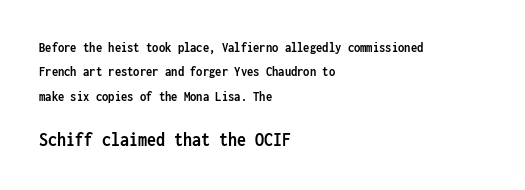
{"italic": "no", "bold": "yes", "underline": "no", "align": "left", "line_spacing_ratio": 1.75, "letter_spacing": "normal", "letter_spacing_em": 0.0, "larger_block": "second", "size_ratio": 1.43, "glyph_px": 20}
